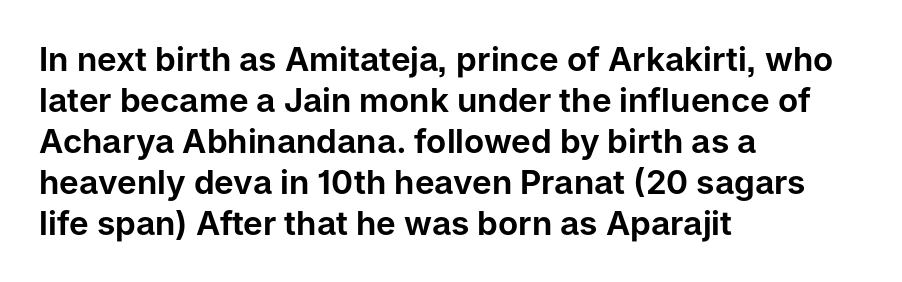
Q: Is the text italic (slanted)? A: No, it is upright.
Q: Is the typeface a serif or a sans-serif typeface? A: Sans-serif.
Q: Is the text underlined? A: No.
Q: How is the paragraph aligned? A: Left-aligned.
Q: Is the spacing between letters normal or unusually wide? A: Normal.
Q: Width (condensed, normal, or wide)? A: Normal.
Q: Stroke contrast? A: Low.
Q: x-height? A: Medium.
Q: Monospaced? A: No.
